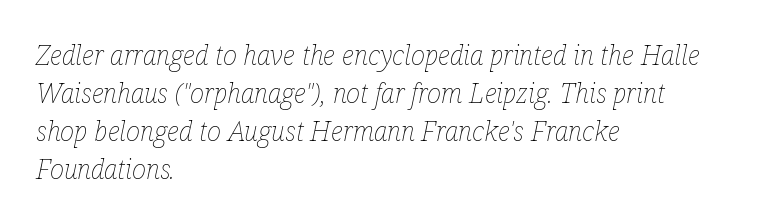
{"italic": "yes", "lean": "right", "slant_degrees": 12, "bold": "no", "underline": "no", "align": "left", "line_spacing": "normal", "line_spacing_ratio": 1.41, "letter_spacing": "normal", "letter_spacing_em": 0.0, "glyph_px": 27}
